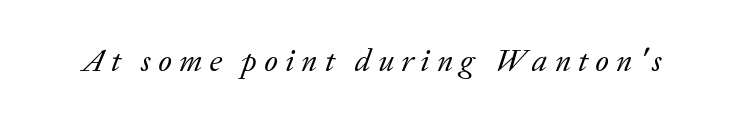
Q: Is the text bold? A: No.
Q: Is the text italic (slanted)? A: Yes, it leans right by about 20 degrees.
Q: Is the typeface a serif or a sans-serif typeface? A: Serif.
Q: Is the text underlined? A: No.
Q: Is the spacing between letters normal or unusually wide? A: Unusually wide.
Q: Width (condensed, normal, or wide)? A: Normal.
Q: Stroke contrast? A: Low.
Q: x-height? A: Medium.
Q: Monospaced? A: No.
